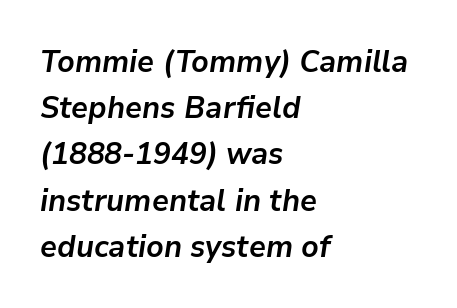
Q: Is the text bold? A: Yes.
Q: Is the text italic (slanted)? A: Yes, it leans right by about 9 degrees.
Q: Is the text underlined? A: No.
Q: How is the paragraph aligned? A: Left-aligned.
Q: Is the spacing between letters normal or unusually wide? A: Normal.
Q: Is the spacing between lines tight, normal or loose? A: Normal.
Q: Width (condensed, normal, or wide)? A: Normal.
Q: Stroke contrast? A: Low.
Q: x-height? A: Medium.
Q: Monospaced? A: No.
